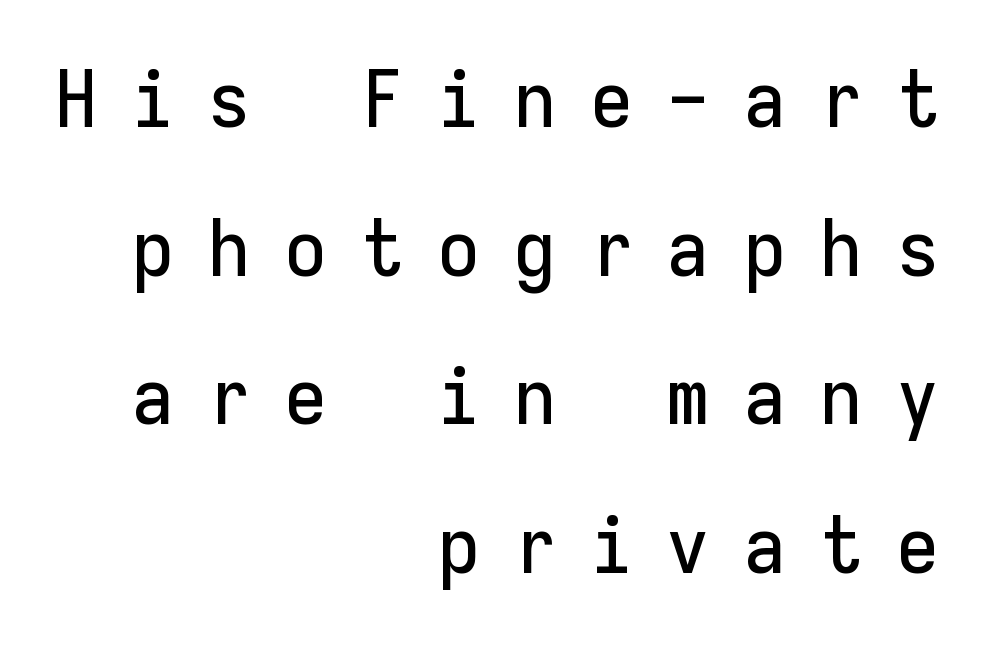
{"serif": "no", "italic": "no", "width": "normal", "stroke_contrast": "low", "x_height": "medium", "monospaced": "yes", "underline": "no", "align": "right", "line_spacing_ratio": 1.88, "letter_spacing": "wide", "letter_spacing_em": 0.42, "glyph_px": 79}
